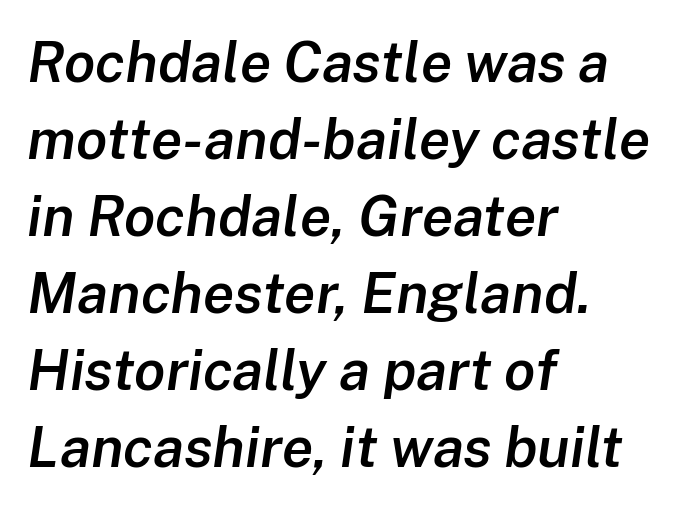
Q: Is the text bold? A: Semi-bold.
Q: Is the text italic (slanted)? A: Yes, it leans right by about 8 degrees.
Q: Is the text underlined? A: No.
Q: How is the paragraph aligned? A: Left-aligned.
Q: Is the spacing between letters normal or unusually wide? A: Normal.
Q: Is the spacing between lines tight, normal or loose? A: Normal.
Q: Width (condensed, normal, or wide)? A: Normal.
Q: Stroke contrast? A: Low.
Q: x-height? A: Medium.
Q: Monospaced? A: No.
